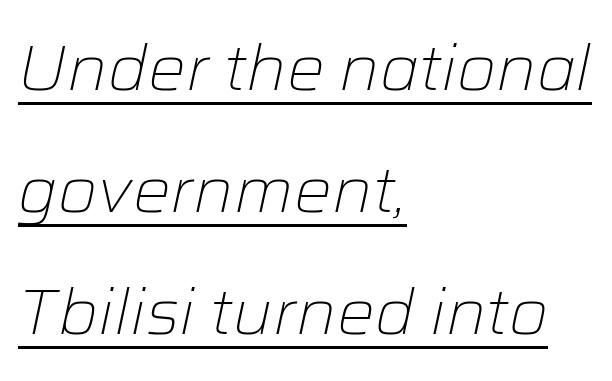
The image shows 63 px light type, italic (leaning right); set left-aligned, loose line spacing (1.94x), normal letter spacing, underlined; low stroke contrast and a medium x-height.
